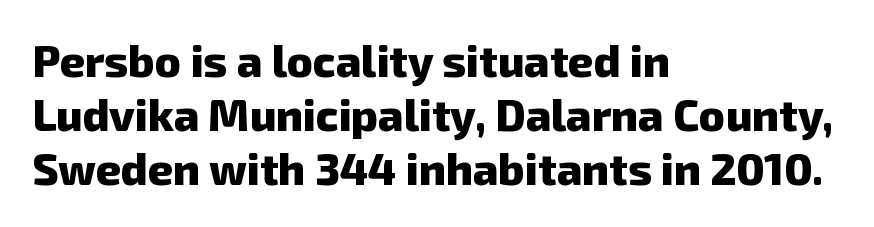
Where is the straight margin? On the left. These lines are rendered in a variable-pitch font. The letters carry no serifs — their stems end cleanly without finishing strokes. Nobody touched the tracking dial on this one.
